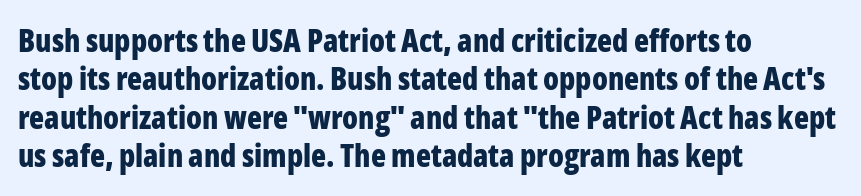
{"serif": "no", "italic": "no", "bold": "yes", "weight": "bold", "width": "condensed", "stroke_contrast": "low", "x_height": "medium", "monospaced": "no", "underline": "no", "align": "left", "line_spacing_ratio": 1.24, "letter_spacing": "normal", "letter_spacing_em": 0.0, "glyph_px": 31}
